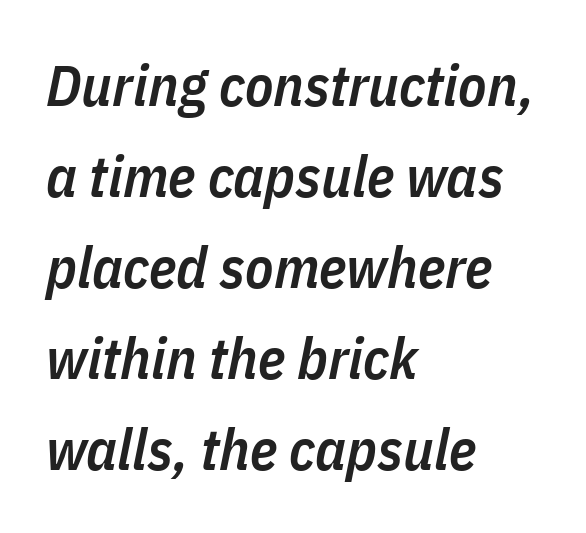
Q: Is the text bold? A: Semi-bold.
Q: Is the text italic (slanted)? A: Yes, it leans right by about 11 degrees.
Q: Is the text underlined? A: No.
Q: How is the paragraph aligned? A: Left-aligned.
Q: Is the spacing between letters normal or unusually wide? A: Normal.
Q: Is the spacing between lines tight, normal or loose? A: Normal.
Q: Width (condensed, normal, or wide)? A: Condensed.
Q: Stroke contrast? A: Low.
Q: x-height? A: Medium.
Q: Monospaced? A: No.
